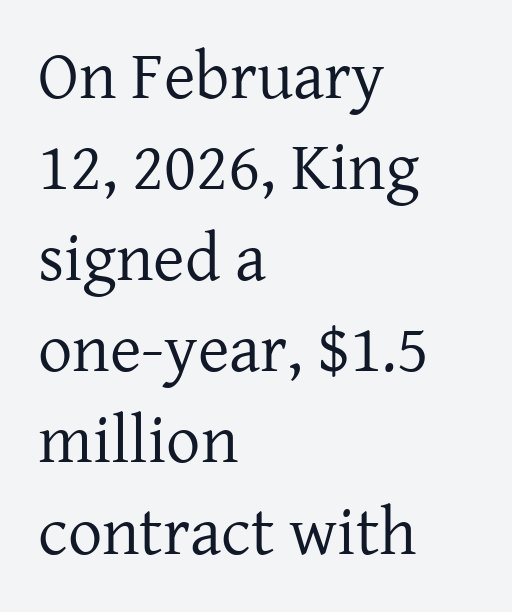
The image shows 68 px regular-weight serif type, upright; set left-aligned, normal line spacing (1.34x), normal letter spacing, not underlined; low stroke contrast and a medium x-height.
